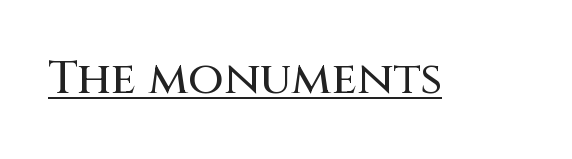
These lines are rendered in a variable-pitch font. The horizontal fit of the characters is conventional and even. The lettering stays uniformly vertical, giving the passage a roman look. Glance below the letters and you will spot a drawn line. The characters display no serif detailing; their extremities are plain.
